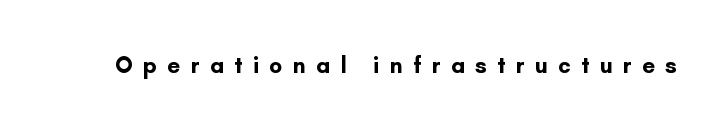
{"italic": "no", "bold": "yes", "underline": "no", "letter_spacing": "wide", "letter_spacing_em": 0.45, "glyph_px": 23}
